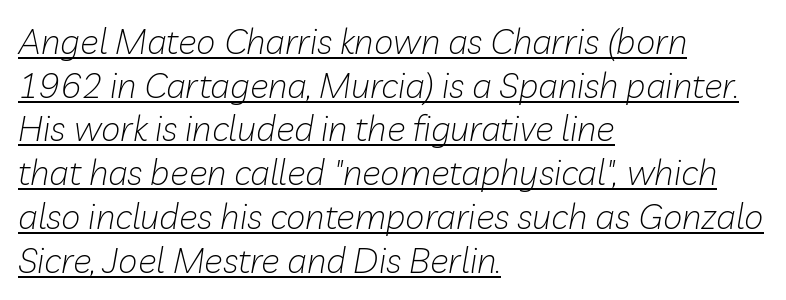
The image shows 35 px light type, italic (leaning right); set left-aligned, normal line spacing (1.25x), normal letter spacing, underlined; low stroke contrast and a medium x-height.
